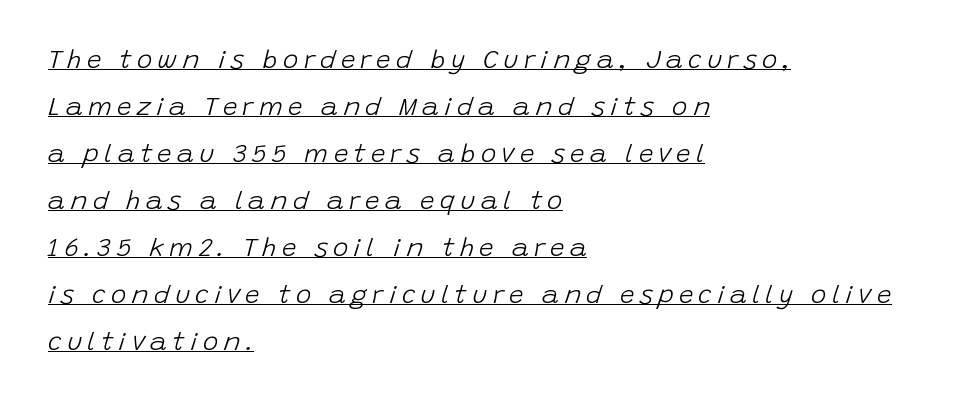
The image shows 26 px text type, italic (leaning right); set left-aligned, line spacing 1.81x, unusually wide letter spacing (+0.2 em), underlined.
